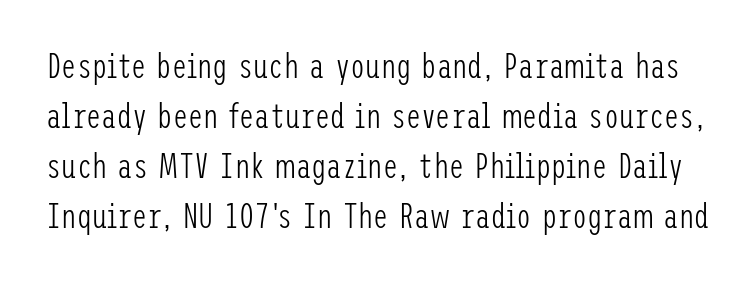
{"serif": "no", "italic": "no", "bold": "no", "weight": "light", "width": "condensed", "stroke_contrast": "low", "x_height": "medium", "underline": "no", "line_spacing": "normal", "line_spacing_ratio": 1.47, "letter_spacing": "normal", "letter_spacing_em": 0.0, "glyph_px": 34}
